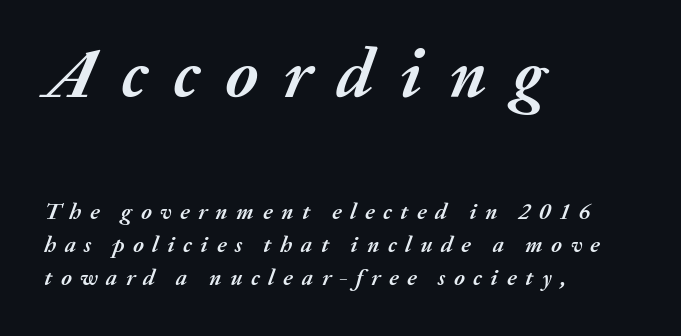
{"italic": "yes", "lean": "right", "slant_degrees": 20, "bold": "yes", "weight": "semibold", "width": "normal", "stroke_contrast": "medium", "x_height": "medium", "monospaced": "no", "underline": "no", "align": "left", "line_spacing": "normal", "line_spacing_ratio": 1.44, "letter_spacing": "wide", "letter_spacing_em": 0.37, "larger_block": "first", "size_ratio": 3.04, "glyph_px": 70}
